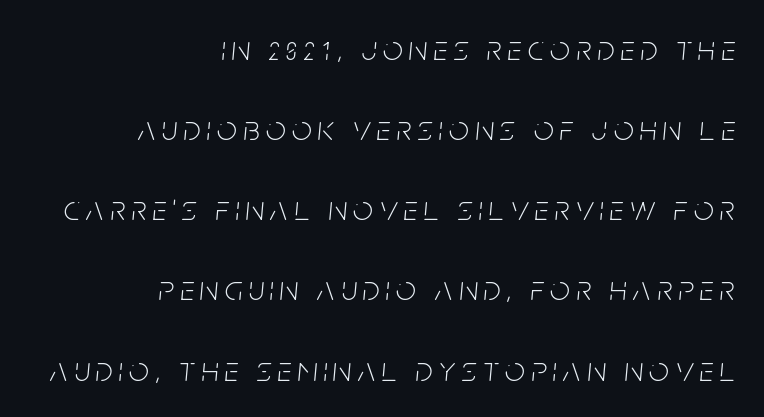
The image shows 35 px light, condensed type, italic (leaning right); set right-aligned, loose line spacing (2.29x), not underlined; low stroke contrast and a large x-height.
